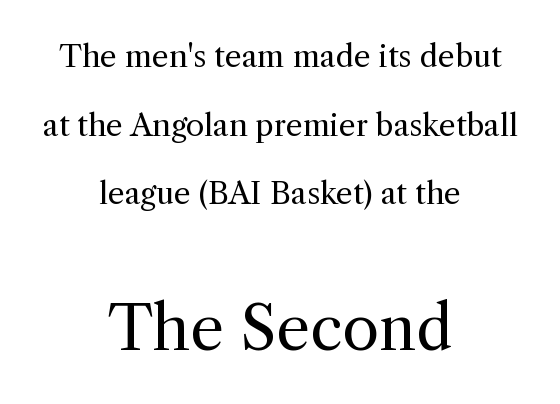
{"serif": "yes", "italic": "no", "bold": "no", "weight": "regular", "width": "normal", "x_height": "medium", "monospaced": "no", "underline": "no", "align": "center", "line_spacing": "loose", "line_spacing_ratio": 2.29, "letter_spacing": "normal", "letter_spacing_em": 0.0, "larger_block": "second", "size_ratio": 2.0, "glyph_px": 60}
